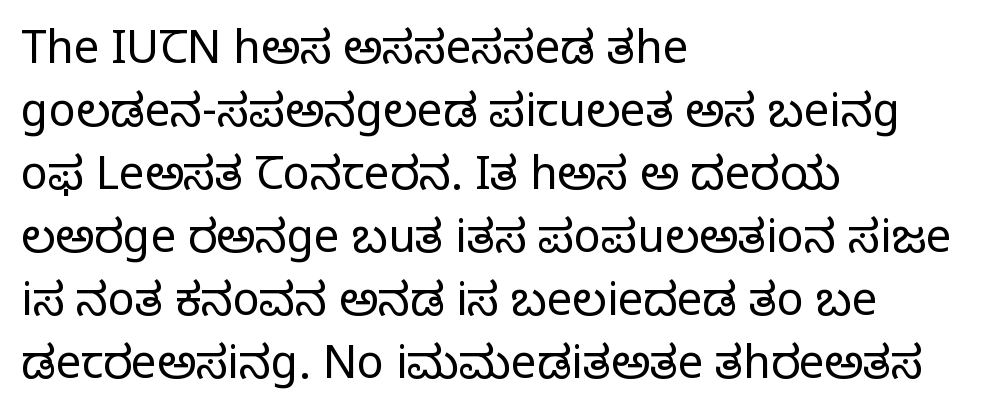
{"serif": "yes", "italic": "no", "bold": "no", "weight": "regular", "width": "normal", "stroke_contrast": "low", "x_height": "large", "monospaced": "no", "underline": "no", "align": "left", "line_spacing": "normal", "line_spacing_ratio": 1.4, "letter_spacing": "normal", "letter_spacing_em": 0.0, "glyph_px": 45}
